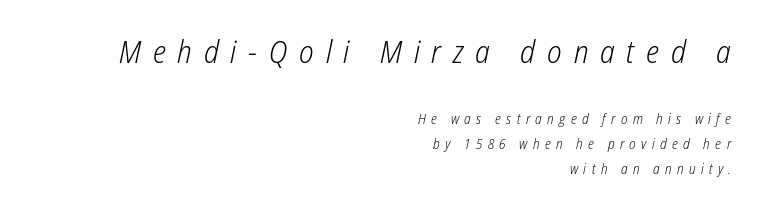
{"italic": "yes", "lean": "right", "slant_degrees": 12, "bold": "no", "weight": "light", "width": "condensed", "stroke_contrast": "low", "x_height": "medium", "monospaced": "no", "underline": "no", "align": "right", "line_spacing_ratio": 1.78, "letter_spacing": "wide", "letter_spacing_em": 0.38, "larger_block": "first", "size_ratio": 2.21, "glyph_px": 31}
